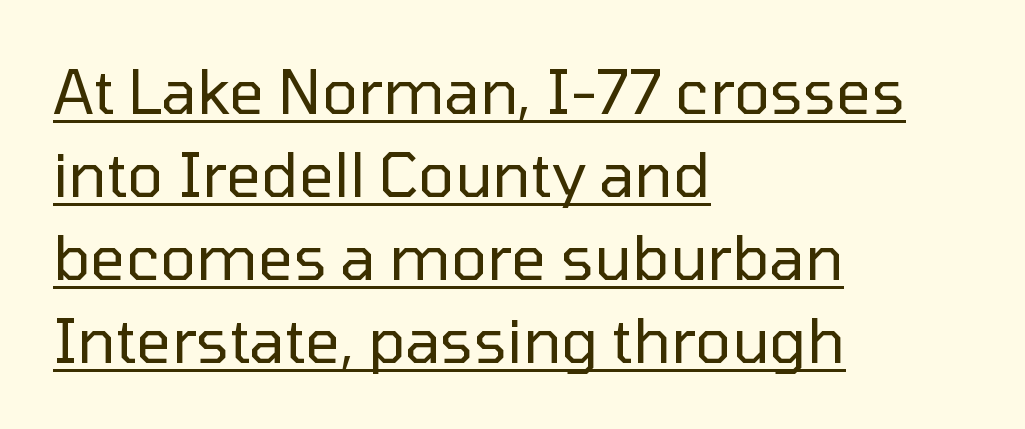
{"serif": "no", "italic": "no", "bold": "no", "weight": "regular", "width": "normal", "stroke_contrast": "low", "x_height": "medium", "monospaced": "no", "underline": "yes", "align": "left", "line_spacing": "normal", "line_spacing_ratio": 1.36, "letter_spacing": "normal", "letter_spacing_em": 0.0, "glyph_px": 61}
